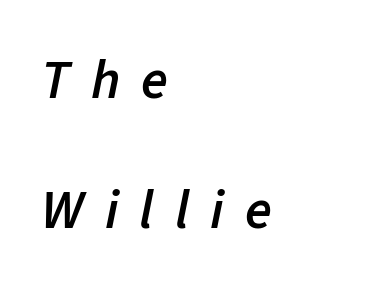
The line texture is sparse and dotted thanks to wide tracking. Leftover space on each line is placed entirely after the last word. Designer's note — italics engaged. Clear beneath every line of the passage. Widely set lines give the paragraph a tall, airy silhouette.
